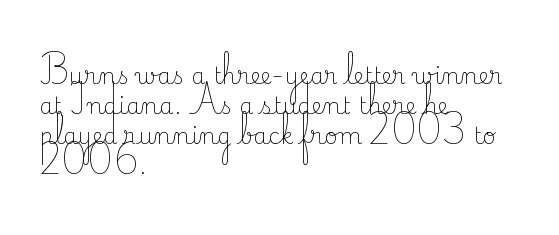
The image shows 23 px text type, upright; set left-aligned, normal line spacing (1.3x), normal letter spacing, not underlined.
